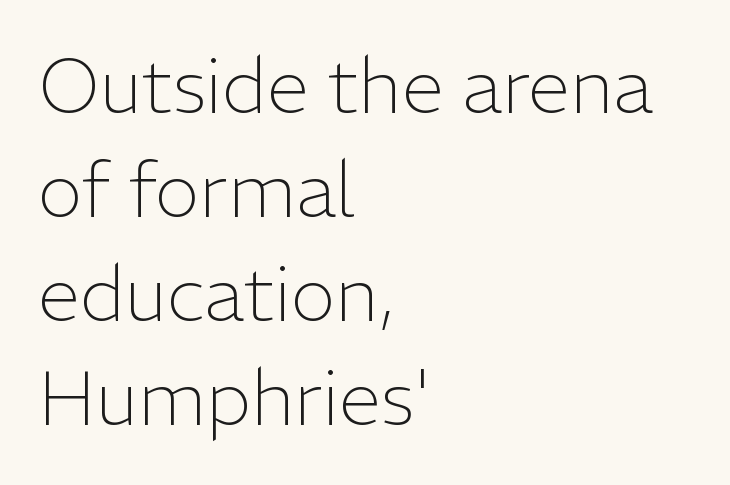
Only glyphs here, with clear space below each row. Think standard paragraph weight, or any step lighter than that. These lines are composed in type without serifs. Every row of glyphs begins at an identical x-position on the left.
